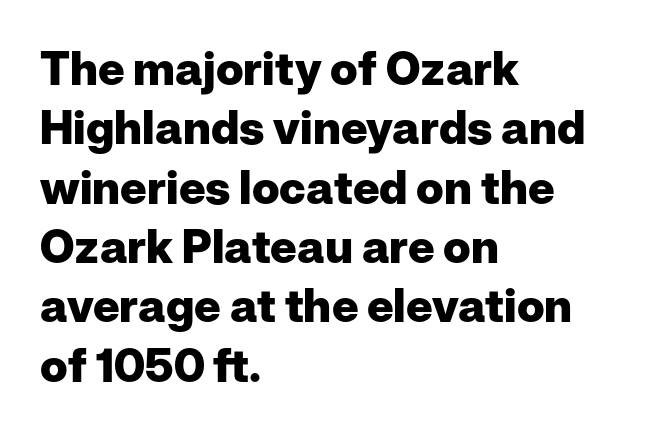
Q: Is the text bold? A: Yes.
Q: Is the text italic (slanted)? A: No, it is upright.
Q: Is the typeface a serif or a sans-serif typeface? A: Sans-serif.
Q: Is the text underlined? A: No.
Q: How is the paragraph aligned? A: Left-aligned.
Q: Is the spacing between letters normal or unusually wide? A: Normal.
Q: Is the spacing between lines tight, normal or loose? A: Normal.
Q: Width (condensed, normal, or wide)? A: Normal.
Q: Stroke contrast? A: Low.
Q: x-height? A: Medium.
Q: Monospaced? A: No.
